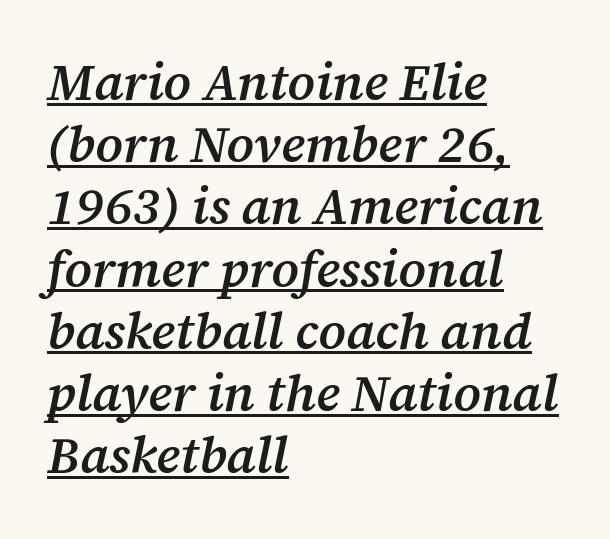
Q: Is the text bold? A: Semi-bold.
Q: Is the text italic (slanted)? A: Yes, it leans right by about 12 degrees.
Q: Is the typeface a serif or a sans-serif typeface? A: Serif.
Q: Is the text underlined? A: Yes.
Q: How is the paragraph aligned? A: Left-aligned.
Q: Is the spacing between letters normal or unusually wide? A: Normal.
Q: Width (condensed, normal, or wide)? A: Normal.
Q: Stroke contrast? A: Medium.
Q: x-height? A: Medium.
Q: Monospaced? A: No.
